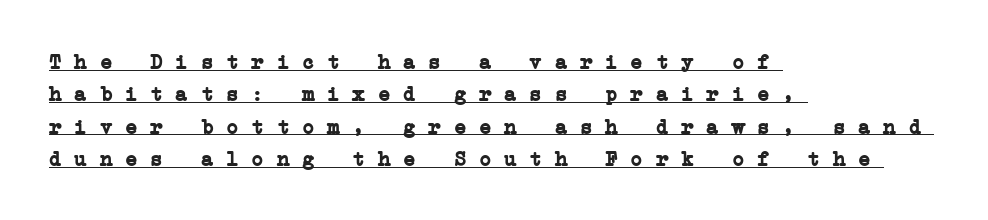
Q: Is the text bold? A: Yes.
Q: Is the text underlined? A: Yes.
Q: How is the paragraph aligned? A: Left-aligned.
Q: Is the spacing between letters normal or unusually wide? A: Normal.
Q: Is the spacing between lines tight, normal or loose? A: Normal.
